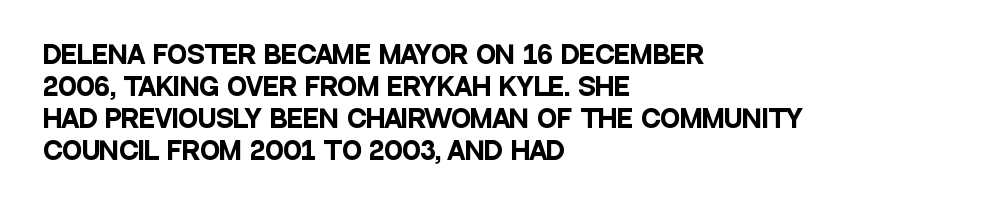
{"italic": "no", "bold": "yes", "underline": "no", "align": "left", "line_spacing": "normal", "line_spacing_ratio": 1.33, "letter_spacing": "normal", "letter_spacing_em": 0.0, "glyph_px": 24}
